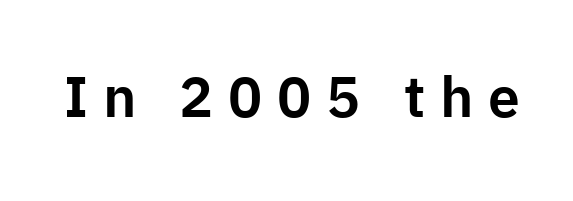
Spacing verdict: proportional, widths tailored to each character. The type is letterspaced generously, with wide tracking. A bare baseline throughout the passage. Italic? Not at all — the glyphs are vertical. Each letter's strokes conclude bluntly, with no projecting serifs.
